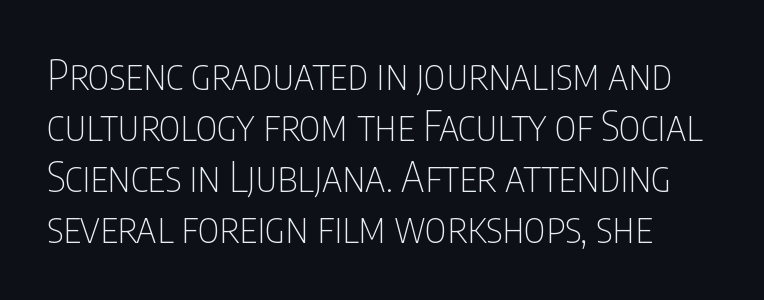
Q: Is the text bold? A: No.
Q: Is the text italic (slanted)? A: No, it is upright.
Q: Is the typeface a serif or a sans-serif typeface? A: Sans-serif.
Q: Is the text underlined? A: No.
Q: Is the spacing between letters normal or unusually wide? A: Normal.
Q: Width (condensed, normal, or wide)? A: Condensed.
Q: Stroke contrast? A: Low.
Q: x-height? A: Large.
Q: Monospaced? A: No.
